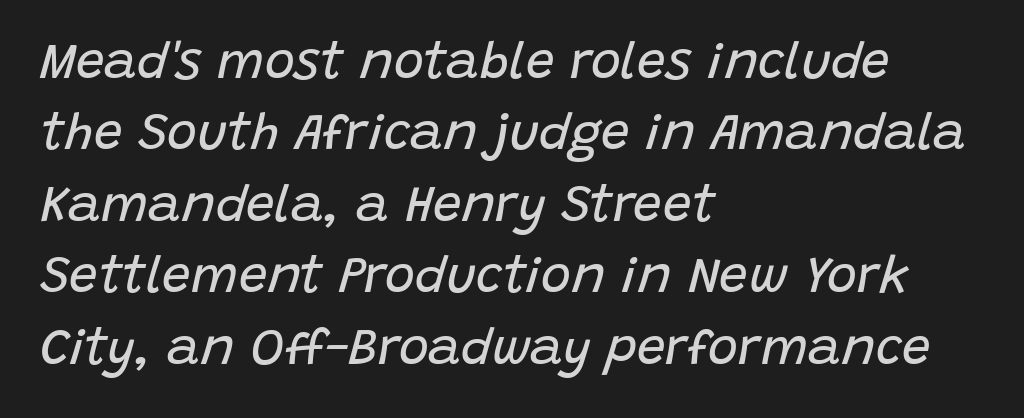
The passage shown is typed in a proportional face where columns would drift. A clean baseline with only descenders dipping below it. Looking at the ascenders, they clearly lean. The passage shown is not bold in any degree. These lines stack with their left ends in a neat column.
